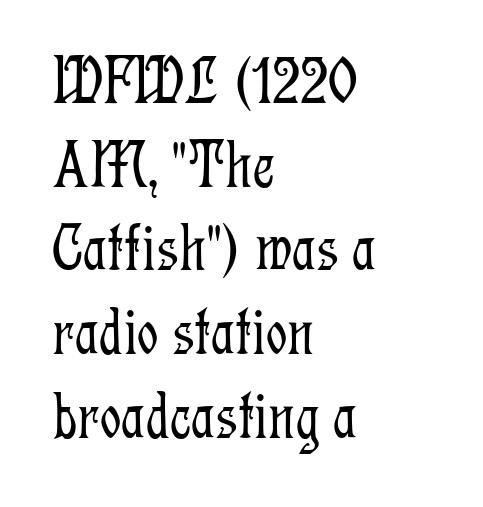
The typeface chosen for these lines features serifs. No word sits above an underline. The lines are quadded left. Letters have the restrained weight of plain body copy at most.
